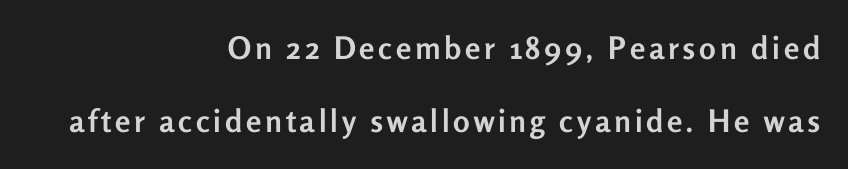
{"serif": "no", "italic": "no", "bold": "yes", "weight": "semibold", "width": "normal", "stroke_contrast": "low", "x_height": "medium", "monospaced": "no", "underline": "no", "align": "right", "line_spacing": "loose", "line_spacing_ratio": 2.36, "glyph_px": 31}
